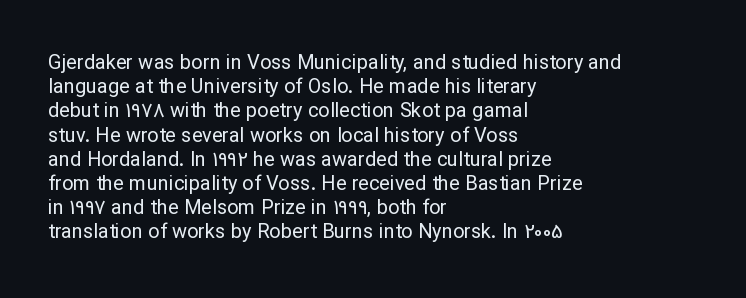
Q: Is the text bold? A: No.
Q: Is the text italic (slanted)? A: No, it is upright.
Q: Is the text underlined? A: No.
Q: How is the paragraph aligned? A: Left-aligned.
Q: Is the spacing between letters normal or unusually wide? A: Normal.
